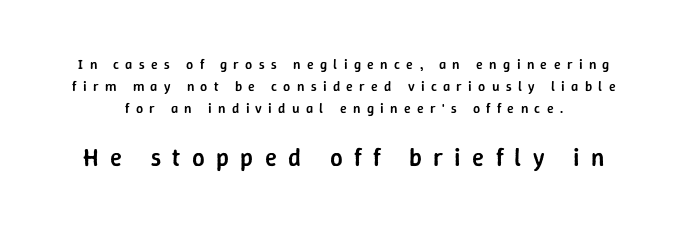
Q: Is the text bold? A: Semi-bold.
Q: Is the text italic (slanted)? A: No, it is upright.
Q: Is the text underlined? A: No.
Q: Is the spacing between letters normal or unusually wide? A: Unusually wide.
Q: Is the spacing between lines tight, normal or loose? A: Normal.
Q: Which block of text is set in a larger size, the first (top) or the second (bottom)? A: The second (bottom) one.
